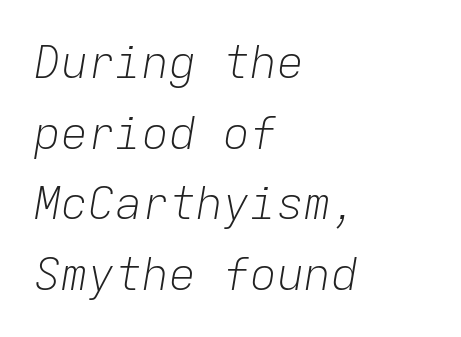
{"italic": "yes", "lean": "right", "slant_degrees": 9, "bold": "no", "weight": "light", "width": "normal", "stroke_contrast": "low", "x_height": "medium", "monospaced": "yes", "underline": "no", "align": "left", "line_spacing": "normal", "line_spacing_ratio": 1.57, "letter_spacing": "normal", "letter_spacing_em": 0.0, "glyph_px": 45}
